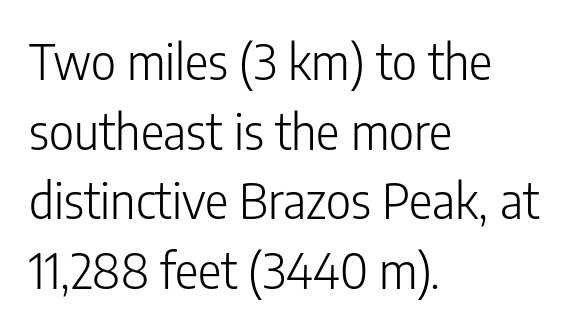
Underline: absent. Spacing between characters is what you'd get straight out of the box. This sample is left-justified, so line endings fall wherever the words run out. This rendering employs a face without finishing strokes, i.e., a sans-serif. Line spacing here is normal.
